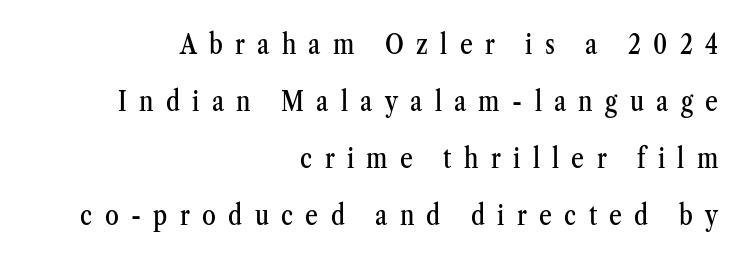
Q: Is the text italic (slanted)? A: No, it is upright.
Q: Is the typeface a serif or a sans-serif typeface? A: Serif.
Q: Is the text underlined? A: No.
Q: How is the paragraph aligned? A: Right-aligned.
Q: Is the spacing between letters normal or unusually wide? A: Unusually wide.
Q: Is the spacing between lines tight, normal or loose? A: Loose.
Q: Width (condensed, normal, or wide)? A: Condensed.
Q: Stroke contrast? A: Medium.
Q: x-height? A: Medium.
Q: Monospaced? A: No.
